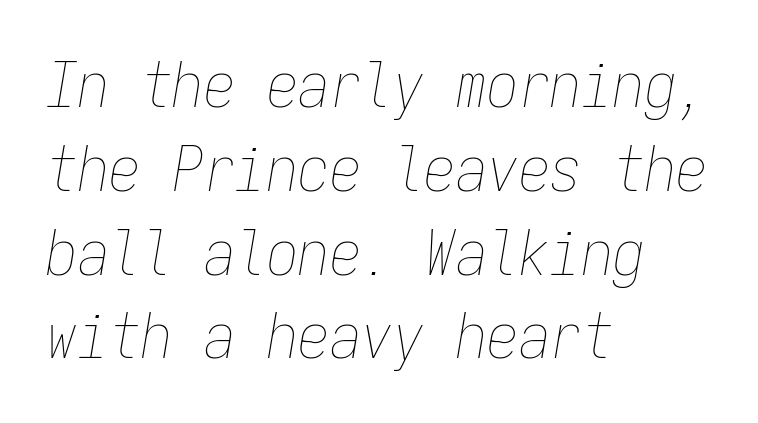
Anything drawn beneath the words? Only blank space. Regarding leading, the lines here are spaced in the standard way. This sample is left-justified, so line endings fall wherever the words run out. When letters slant like this, we call the style italic. Do the characters align in a grid? Yes, the font is monospaced.
